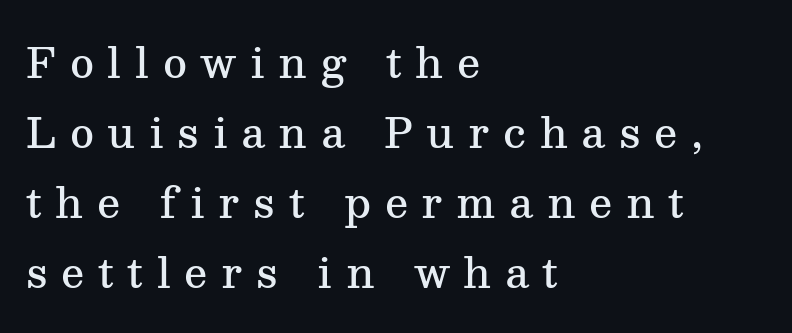
The image shows 41 px semibold serif type, upright; set left-aligned, line spacing 1.71x, unusually wide letter spacing (+0.33 em), not underlined; medium stroke contrast and a medium x-height.
